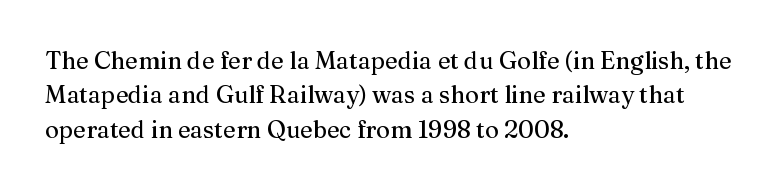
Q: Is the text italic (slanted)? A: No, it is upright.
Q: Is the text underlined? A: No.
Q: How is the paragraph aligned? A: Left-aligned.
Q: Is the spacing between letters normal or unusually wide? A: Normal.
Q: Is the spacing between lines tight, normal or loose? A: Normal.
